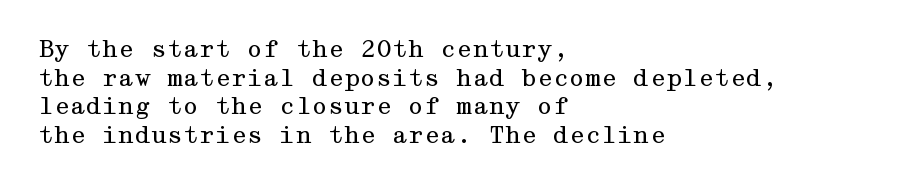
{"italic": "no", "bold": "no", "underline": "no", "align": "left", "line_spacing": "normal", "line_spacing_ratio": 1.25, "letter_spacing": "normal", "letter_spacing_em": 0.0, "glyph_px": 23}
